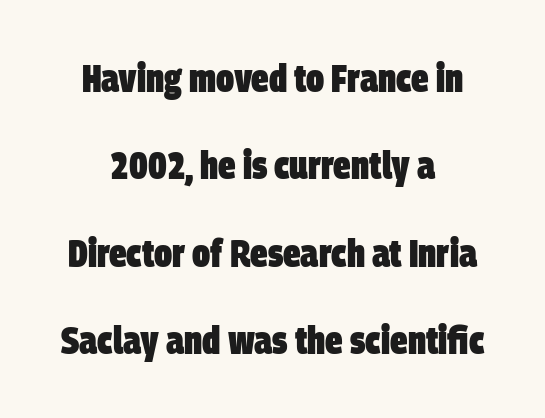
Do the characters align in a grid? No, the font is proportional. The rendering shows plain stroke endings on the letterforms — a sans-serif design. Chunky letters — that's bold for sure. The foot of each line stays bare and open. Each word holds together tightly as a unit, with standard inter-letter gaps. The line-height multiplier appears high, well above default.
